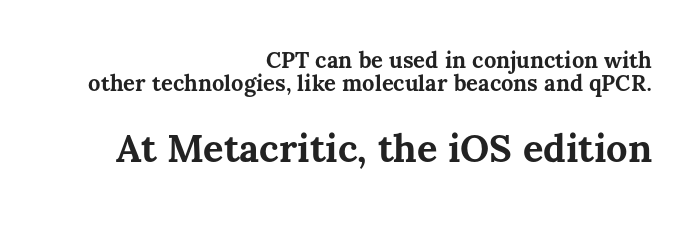
A typesetter would call this proportional, since set widths differ per character. The composition opens small and finishes big. As a designer I'd log this as weight 700, bold. Tracking here is standard; glyphs follow each other at the usual distance.
